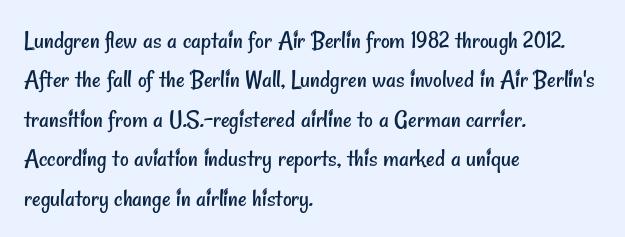
{"bold": "no", "underline": "no", "align": "left", "line_spacing": "normal", "line_spacing_ratio": 1.46, "letter_spacing": "normal", "letter_spacing_em": 0.0, "glyph_px": 27}
